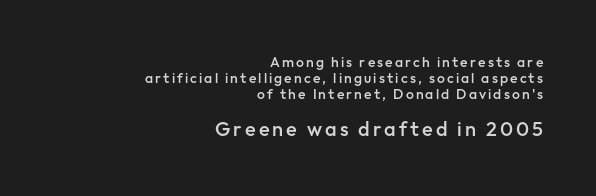
{"italic": "no", "bold": "semi", "underline": "no", "align": "right", "line_spacing": "tight", "line_spacing_ratio": 1.13, "larger_block": "second", "size_ratio": 1.43, "glyph_px": 20}
